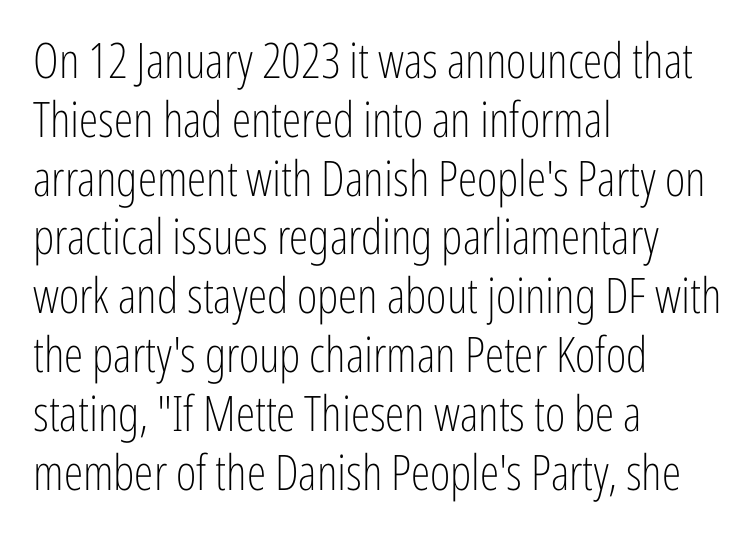
{"serif": "no", "italic": "no", "bold": "no", "weight": "light", "width": "condensed", "stroke_contrast": "low", "x_height": "medium", "monospaced": "no", "underline": "no", "align": "left", "line_spacing_ratio": 1.2, "letter_spacing": "normal", "letter_spacing_em": 0.0, "glyph_px": 49}
